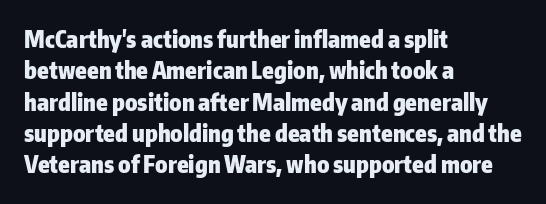
{"italic": "no", "bold": "yes", "underline": "no", "align": "left", "line_spacing": "normal", "line_spacing_ratio": 1.36, "letter_spacing": "normal", "letter_spacing_em": 0.0, "glyph_px": 23}
